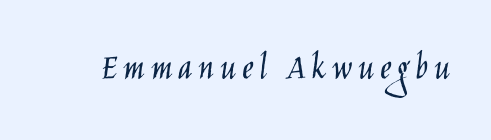
{"serif": "no", "bold": "no", "weight": "light", "width": "condensed", "stroke_contrast": "low", "x_height": "large", "monospaced": "no", "underline": "no", "glyph_px": 39}
